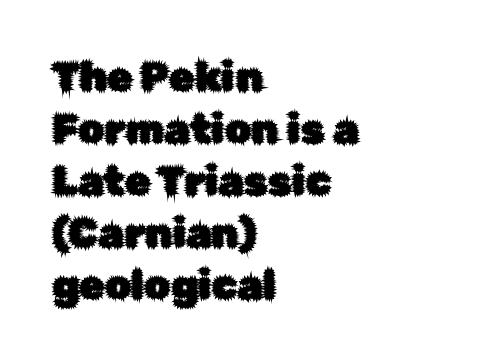
{"serif": "no", "italic": "no", "width": "normal", "stroke_contrast": "low", "x_height": "medium", "monospaced": "no", "underline": "no", "align": "left", "line_spacing": "normal", "line_spacing_ratio": 1.27, "letter_spacing": "normal", "letter_spacing_em": 0.0, "glyph_px": 41}
